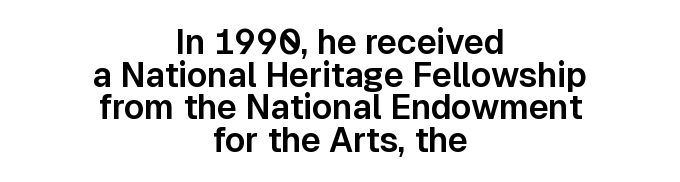
The image shows 34 px sans-serif type, upright; set centered, tight line spacing (0.96x), normal letter spacing, not underlined; low stroke contrast and a medium x-height.
